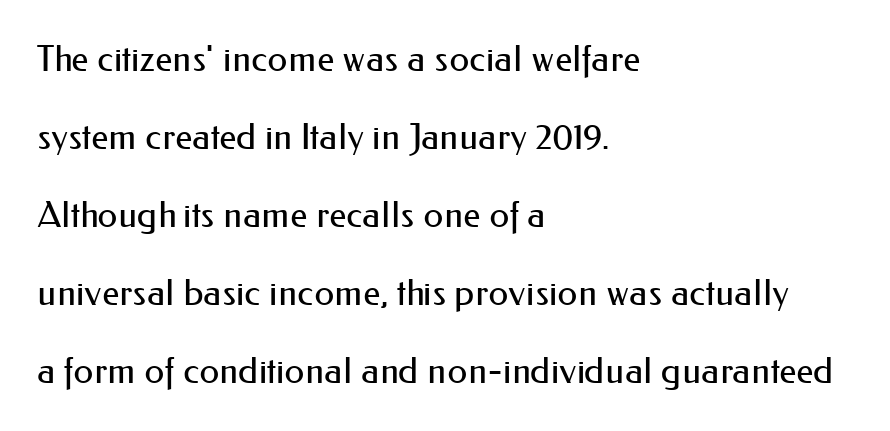
{"serif": "no", "italic": "no", "bold": "no", "weight": "regular", "width": "normal", "stroke_contrast": "medium", "x_height": "small", "monospaced": "no", "underline": "no", "align": "left", "line_spacing": "loose", "line_spacing_ratio": 2.17, "letter_spacing": "normal", "letter_spacing_em": 0.0, "glyph_px": 36}
